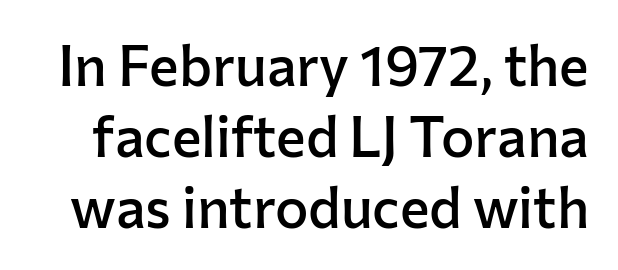
Type without underlining. What kind of face is this? One without serifs — a sans. If you drew a line through each stem, it would be perfectly vertical. Stroke thickness is moderately raised; the sample reads as semibold. Between one letter and the next there's only the usual sliver of space. Each letter keeps its own natural width here, so spacing adapts to shape.
